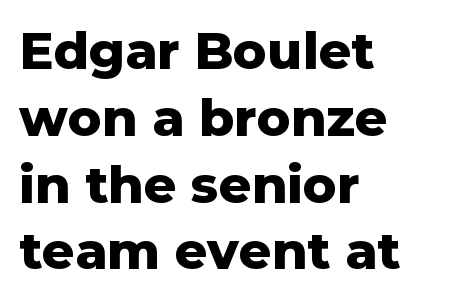
{"serif": "no", "italic": "no", "bold": "yes", "weight": "heavy", "width": "normal", "stroke_contrast": "low", "x_height": "medium", "monospaced": "no", "underline": "no", "align": "left", "line_spacing": "normal", "line_spacing_ratio": 1.31, "letter_spacing": "normal", "letter_spacing_em": 0.0, "glyph_px": 51}
